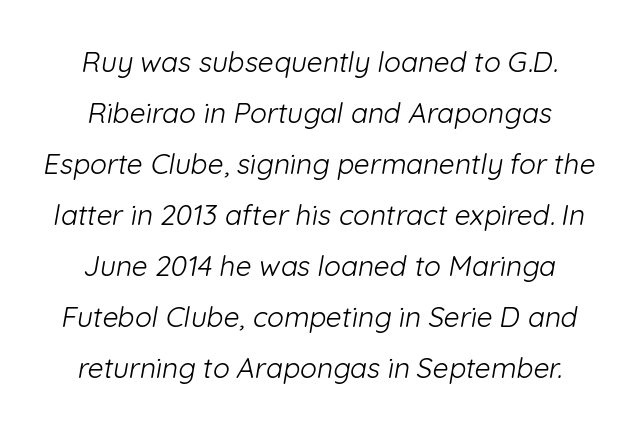
Q: Is the text bold? A: No.
Q: Is the typeface a serif or a sans-serif typeface? A: Sans-serif.
Q: Is the text underlined? A: No.
Q: Is the spacing between letters normal or unusually wide? A: Normal.
Q: Width (condensed, normal, or wide)? A: Normal.
Q: Stroke contrast? A: Low.
Q: x-height? A: Medium.
Q: Monospaced? A: No.
